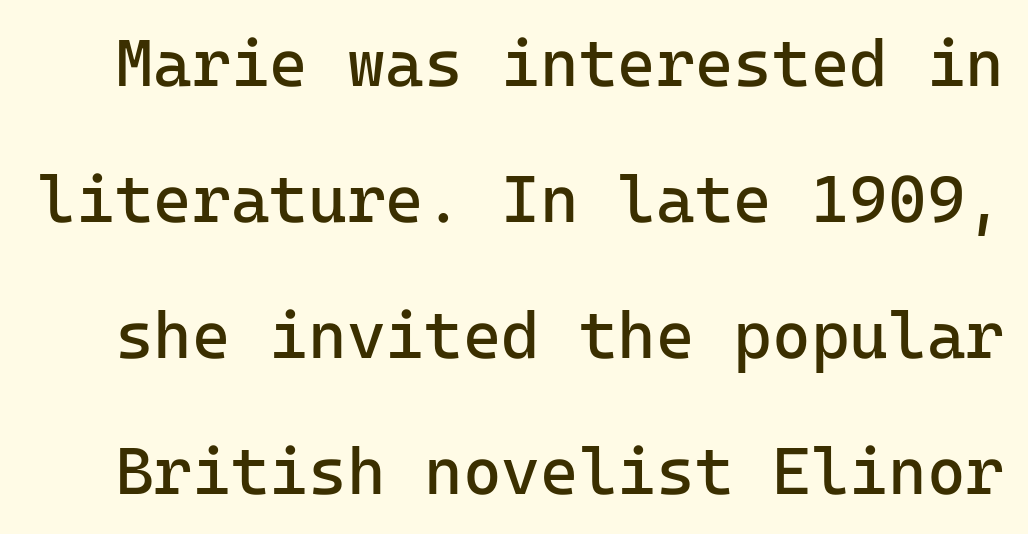
The image shows 66 px regular-weight sans-serif type, upright; set loose line spacing (2.06x), normal letter spacing, not underlined; low stroke contrast and a medium x-height.
